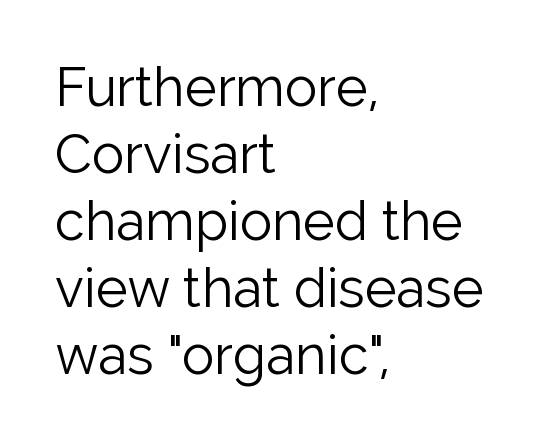
You could call the tracking neutral — neither tight nor loose. Here the designer chose a conventional face with non-uniform glyph widths. The passage shown is not underscored anywhere. Upright lettering throughout.
